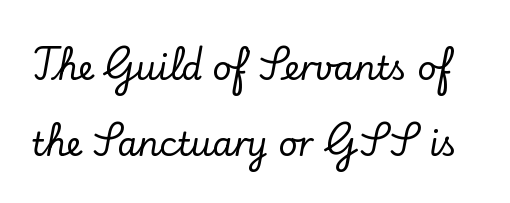
{"serif": "yes", "width": "normal", "stroke_contrast": "low", "x_height": "small", "monospaced": "no", "underline": "no", "line_spacing": "loose", "line_spacing_ratio": 2.3, "letter_spacing": "normal", "letter_spacing_em": 0.0, "glyph_px": 33}
